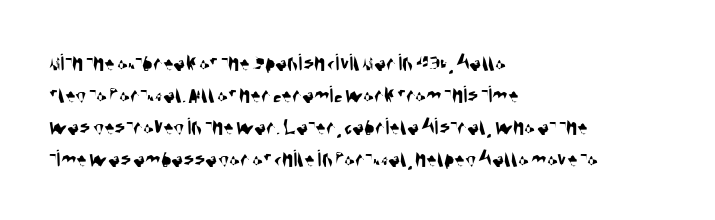
Q: Is the text underlined? A: No.
Q: How is the paragraph aligned? A: Left-aligned.
Q: Is the spacing between letters normal or unusually wide? A: Normal.
Q: Is the spacing between lines tight, normal or loose? A: Normal.
